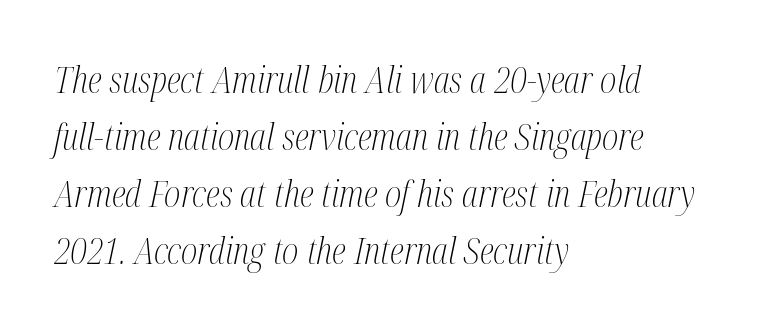
Q: Is the text bold? A: No.
Q: Is the text italic (slanted)? A: Yes, it leans right by about 12 degrees.
Q: Is the typeface a serif or a sans-serif typeface? A: Serif.
Q: Is the text underlined? A: No.
Q: How is the paragraph aligned? A: Left-aligned.
Q: Is the spacing between letters normal or unusually wide? A: Normal.
Q: Is the spacing between lines tight, normal or loose? A: Normal.
Q: Width (condensed, normal, or wide)? A: Condensed.
Q: Stroke contrast? A: Medium.
Q: x-height? A: Medium.
Q: Monospaced? A: No.
